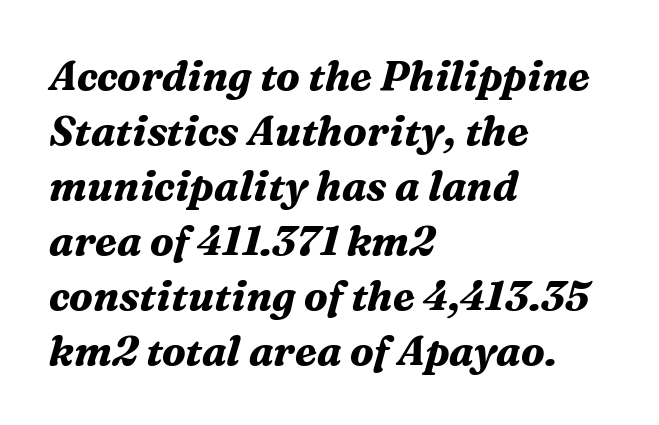
Q: Is the text bold? A: Yes.
Q: Is the text italic (slanted)? A: Yes, it leans right by about 16 degrees.
Q: Is the typeface a serif or a sans-serif typeface? A: Serif.
Q: Is the text underlined? A: No.
Q: How is the paragraph aligned? A: Left-aligned.
Q: Is the spacing between letters normal or unusually wide? A: Normal.
Q: Is the spacing between lines tight, normal or loose? A: Normal.
Q: Width (condensed, normal, or wide)? A: Normal.
Q: Stroke contrast? A: Medium.
Q: x-height? A: Medium.
Q: Monospaced? A: No.
